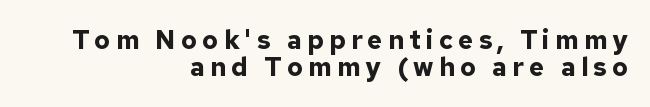
The image shows 26 px bold type, upright; set right-aligned, tight line spacing (1.05x), unusually wide letter spacing (+0.2 em), not underlined.
